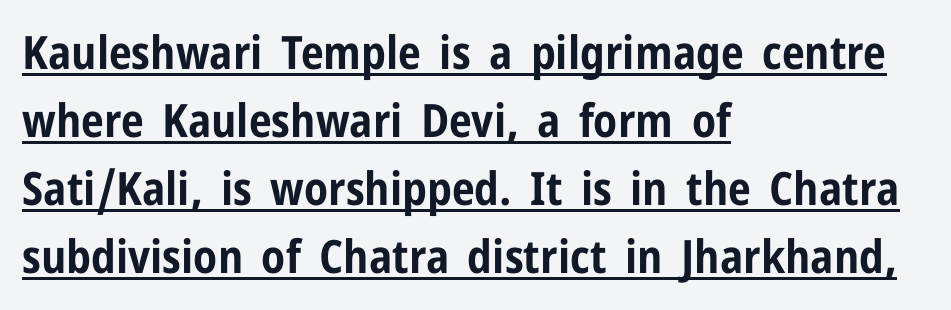
The image shows 46 px bold, condensed sans-serif type, upright; set left-aligned, normal line spacing (1.48x), normal letter spacing, underlined; low stroke contrast and a medium x-height.
